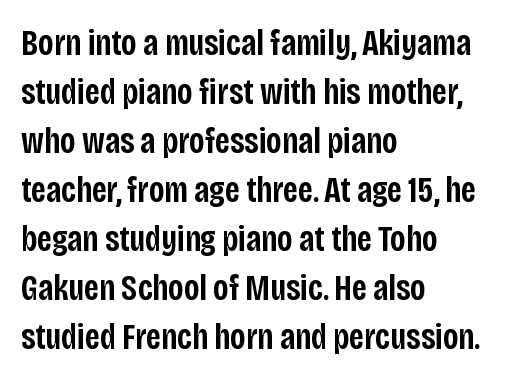
The image shows 36 px semibold, condensed sans-serif type, upright; set left-aligned, normal line spacing (1.36x), normal letter spacing, not underlined; low stroke contrast and a large x-height.
